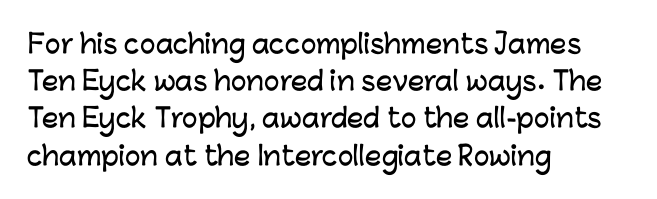
The passage is arranged the way most books set body copy — flush left. No extra tracking has been applied to these lines. You can tell it's not italic because the verticals are truly vertical. The leading is moderate, giving the passage an even texture. The specimen omits any rule beneath the text block's lines.
